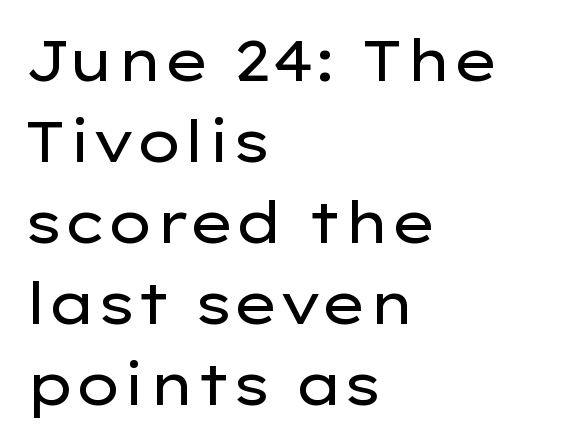
Q: Is the text bold? A: No.
Q: Is the text italic (slanted)? A: No, it is upright.
Q: Is the typeface a serif or a sans-serif typeface? A: Sans-serif.
Q: Is the text underlined? A: No.
Q: How is the paragraph aligned? A: Left-aligned.
Q: Is the spacing between letters normal or unusually wide? A: Normal.
Q: Is the spacing between lines tight, normal or loose? A: Normal.
Q: Width (condensed, normal, or wide)? A: Wide.
Q: Stroke contrast? A: Low.
Q: x-height? A: Medium.
Q: Monospaced? A: No.
